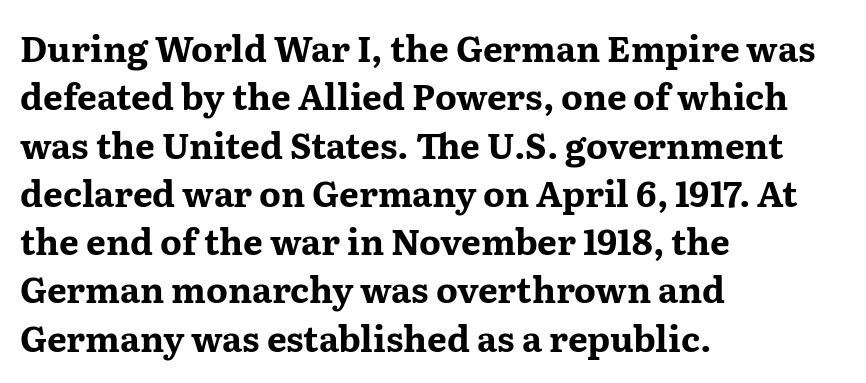
The image shows 35 px bold, wide serif type, upright; set left-aligned, normal line spacing (1.38x), normal letter spacing, not underlined; medium stroke contrast and a medium x-height.
